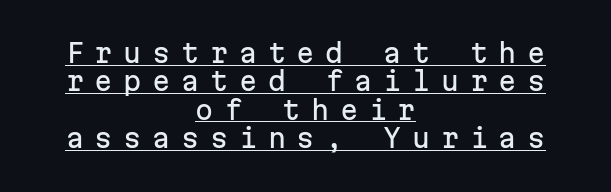
Q: Is the text italic (slanted)? A: No, it is upright.
Q: Is the text underlined? A: Yes.
Q: How is the paragraph aligned? A: Centered.
Q: Is the spacing between letters normal or unusually wide? A: Unusually wide.
Q: Is the spacing between lines tight, normal or loose? A: Tight.
